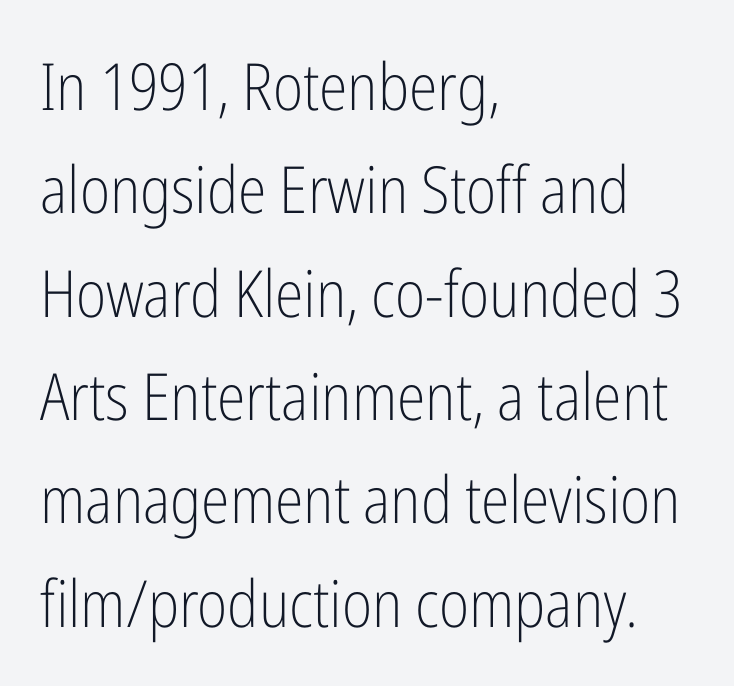
Each new line begins a customary step beneath the previous one. The paragraph shown leans on its left margin. The letterforms sit at book weight or below. Unmarked baselines from the first word to the last. You could call the tracking neutral — neither tight nor loose.
